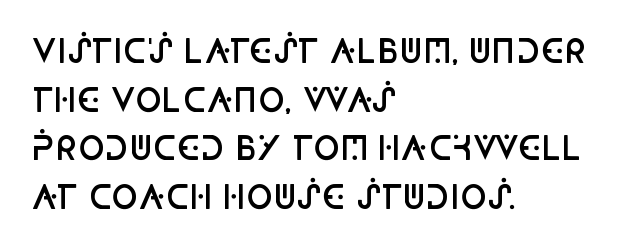
Each new line begins a customary step beneath the previous one. Do the characters align in a grid? No, the font is proportional. Students, this is semibold: more ink than regular, less than bold. Notice how the passage keeps a crisp vertical edge on the left only. Font category for this specimen: sans-serif. Decoration check: the copy has no underline.
